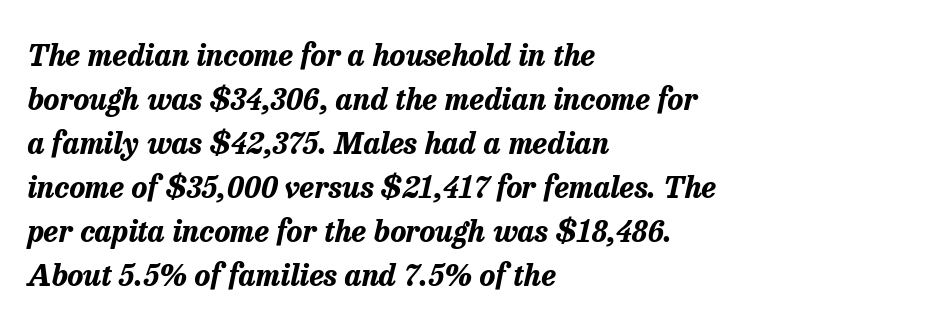
The image shows 30 px bold type, italic (leaning right); set left-aligned, normal line spacing (1.47x), normal letter spacing, not underlined; low stroke contrast and a medium x-height.
